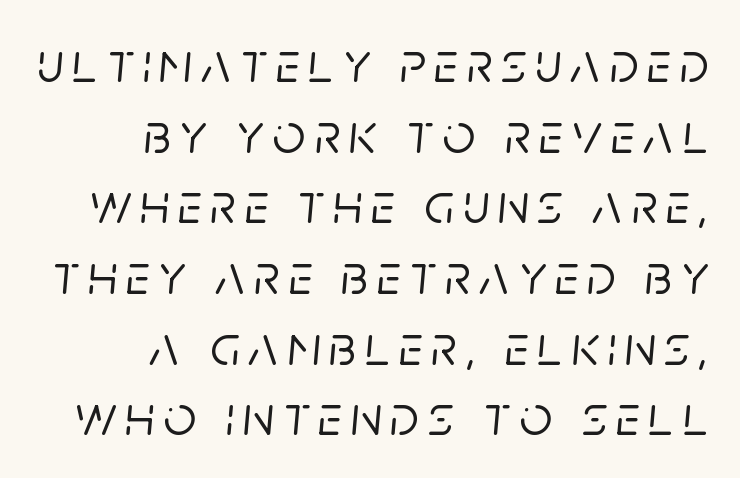
Q: Is the text italic (slanted)? A: Yes, it leans right by about 5 degrees.
Q: Is the text underlined? A: No.
Q: How is the paragraph aligned? A: Right-aligned.
Q: Width (condensed, normal, or wide)? A: Normal.
Q: Stroke contrast? A: Low.
Q: x-height? A: Large.
Q: Monospaced? A: No.
